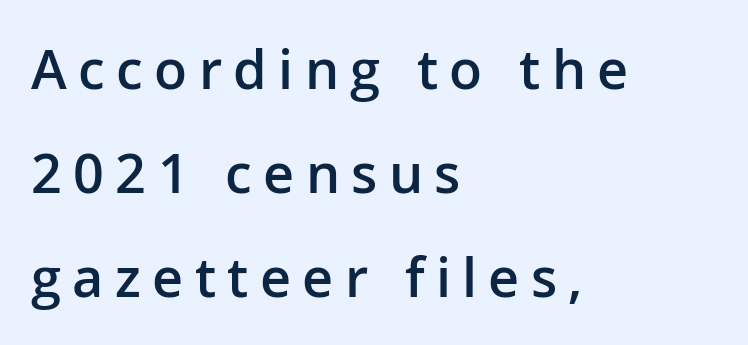
Q: Is the text bold? A: Semi-bold.
Q: Is the text italic (slanted)? A: No, it is upright.
Q: Is the typeface a serif or a sans-serif typeface? A: Sans-serif.
Q: Is the text underlined? A: No.
Q: How is the paragraph aligned? A: Left-aligned.
Q: Is the spacing between letters normal or unusually wide? A: Unusually wide.
Q: Is the spacing between lines tight, normal or loose? A: Loose.
Q: Width (condensed, normal, or wide)? A: Normal.
Q: Stroke contrast? A: Low.
Q: x-height? A: Medium.
Q: Monospaced? A: No.
